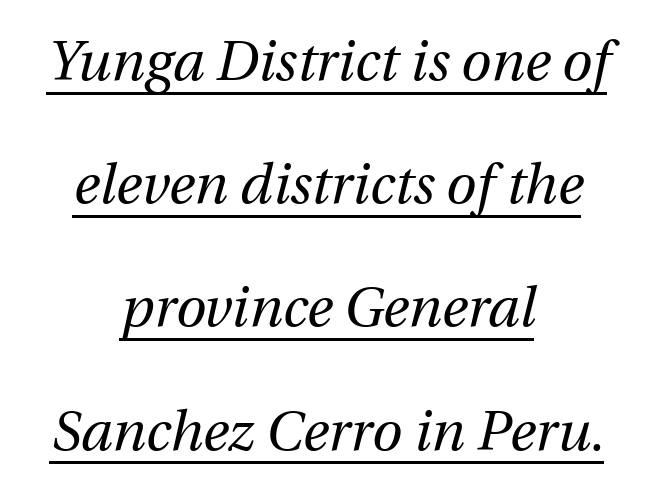
No extra ink here — the face is not bold. The letters sit at their default tracking, neither squeezed nor spread. The whole block is typeset with a tilt. A student would call this center alignment; a typographer would say set centered. Here the designer chose a conventional face with non-uniform glyph widths.
